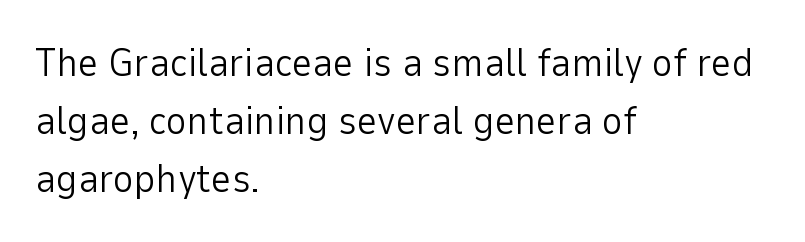
{"serif": "no", "italic": "no", "bold": "no", "weight": "light", "width": "normal", "stroke_contrast": "low", "x_height": "medium", "monospaced": "no", "underline": "no", "align": "left", "line_spacing": "normal", "line_spacing_ratio": 1.45, "letter_spacing": "normal", "letter_spacing_em": 0.0, "glyph_px": 40}
